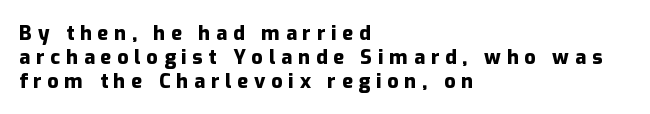
Q: Is the text bold? A: Yes.
Q: Is the text italic (slanted)? A: No, it is upright.
Q: Is the text underlined? A: No.
Q: How is the paragraph aligned? A: Left-aligned.
Q: Is the spacing between letters normal or unusually wide? A: Unusually wide.
